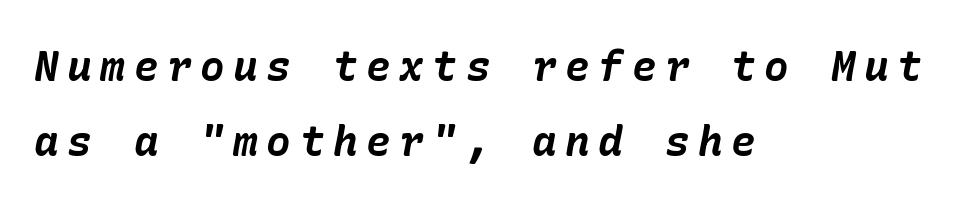
{"italic": "yes", "lean": "right", "slant_degrees": 10, "bold": "yes", "weight": "bold", "width": "normal", "stroke_contrast": "low", "x_height": "medium", "underline": "no", "align": "left", "line_spacing_ratio": 1.82, "letter_spacing": "wide", "letter_spacing_em": 0.21, "glyph_px": 41}
